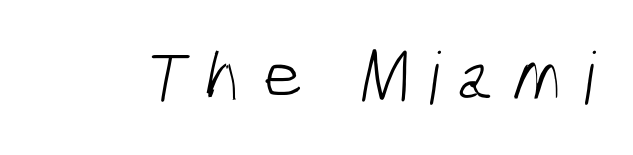
{"serif": "no", "bold": "no", "weight": "light", "width": "condensed", "stroke_contrast": "low", "x_height": "medium", "monospaced": "no", "underline": "no", "letter_spacing": "wide", "letter_spacing_em": 0.25, "glyph_px": 72}
